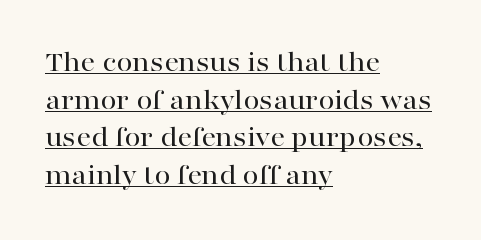
Q: Is the text italic (slanted)? A: No, it is upright.
Q: Is the typeface a serif or a sans-serif typeface? A: Serif.
Q: Is the text underlined? A: Yes.
Q: How is the paragraph aligned? A: Left-aligned.
Q: Is the spacing between letters normal or unusually wide? A: Normal.
Q: Is the spacing between lines tight, normal or loose? A: Normal.
Q: Width (condensed, normal, or wide)? A: Wide.
Q: Stroke contrast? A: High.
Q: x-height? A: Medium.
Q: Monospaced? A: No.
